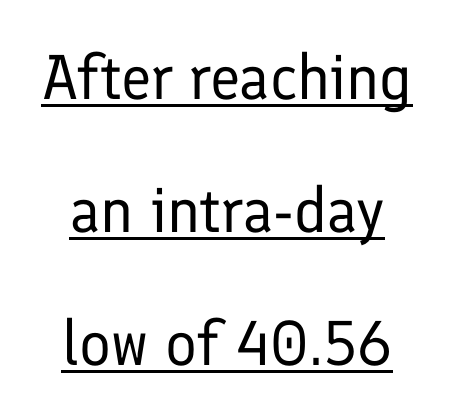
Q: Is the text bold? A: No.
Q: Is the text italic (slanted)? A: No, it is upright.
Q: Is the typeface a serif or a sans-serif typeface? A: Sans-serif.
Q: Is the text underlined? A: Yes.
Q: Is the spacing between letters normal or unusually wide? A: Normal.
Q: Is the spacing between lines tight, normal or loose? A: Loose.
Q: Width (condensed, normal, or wide)? A: Normal.
Q: Stroke contrast? A: Low.
Q: x-height? A: Medium.
Q: Monospaced? A: No.
